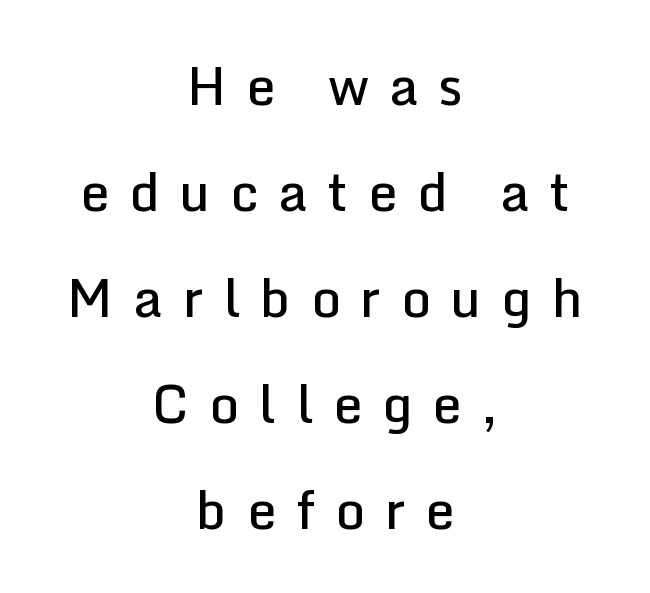
The image shows 52 px semibold sans-serif type, upright; set centered, loose line spacing (2.04x), unusually wide letter spacing (+0.38 em), not underlined; low stroke contrast and a medium x-height.
